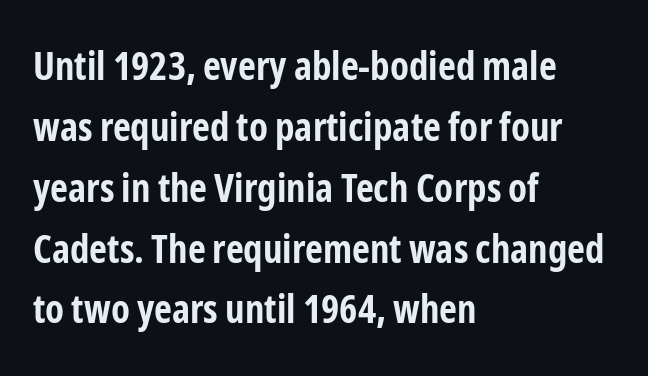
Teacher's note: observe the even left margin — that is flush-left alignment. The letters advance in unequal steps, a hallmark of proportional type. A bare baseline throughout the passage. Note: no serifs on the glyphs. A typesetter would call this zero additional tracking.
